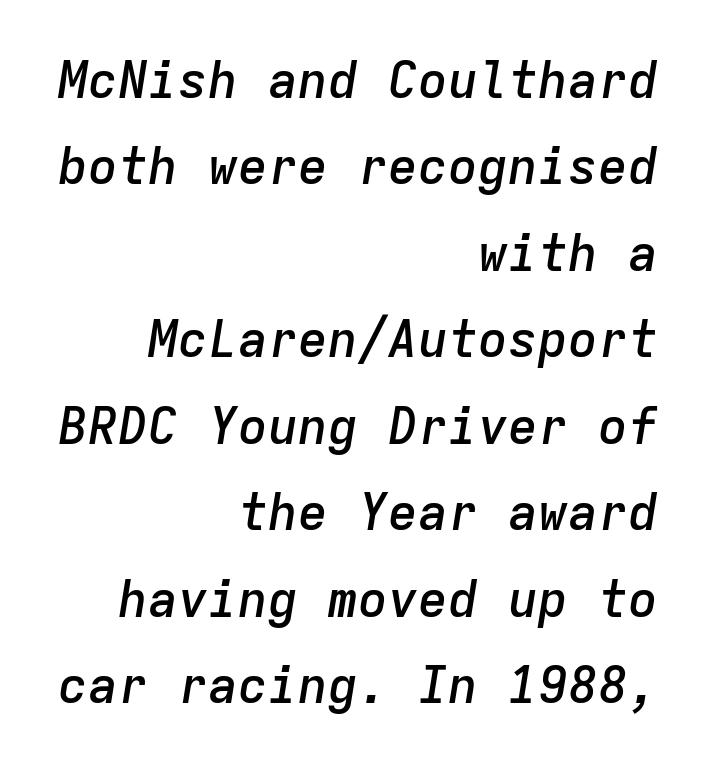
You could count columns in this text — the font is strictly monospaced. The characters look somewhat weighty, a semibold short of true bold. Descenders are the only things crossing below the line. Italic? Definitely — the glyphs are oblique. Caption: multi-line text, flush right, ragged left.
